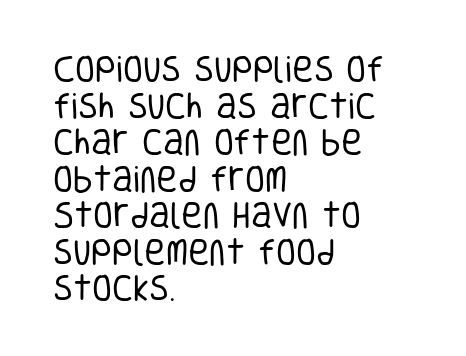
Q: Is the text bold? A: No.
Q: Is the text italic (slanted)? A: No, it is upright.
Q: Is the typeface a serif or a sans-serif typeface? A: Sans-serif.
Q: Is the text underlined? A: No.
Q: How is the paragraph aligned? A: Left-aligned.
Q: Is the spacing between letters normal or unusually wide? A: Normal.
Q: Is the spacing between lines tight, normal or loose? A: Normal.
Q: Width (condensed, normal, or wide)? A: Condensed.
Q: Stroke contrast? A: Low.
Q: x-height? A: Large.
Q: Monospaced? A: No.
